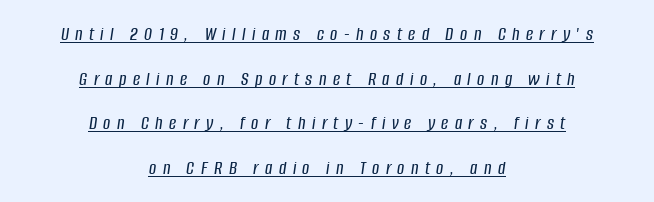
The image shows 20 px text type, italic (leaning right); set centered, loose line spacing (2.23x), unusually wide letter spacing (+0.32 em), underlined.
